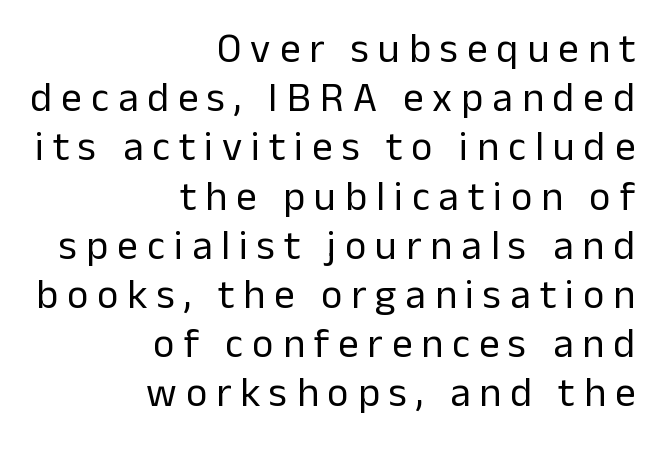
The image shows 41 px regular-weight sans-serif type, upright; set right-aligned, line spacing 1.2x, unusually wide letter spacing (+0.22 em), not underlined; low stroke contrast and a medium x-height.
